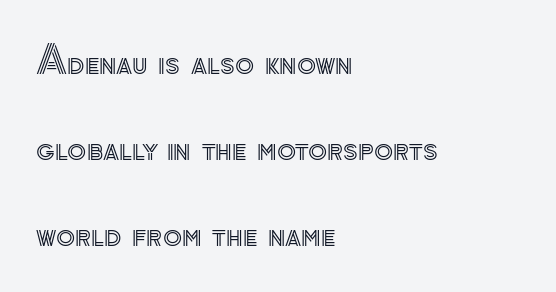
What stands out about the letter spacing? Nothing — it is the standard amount. Quick note: underline off. Looks like regular typesetting: each glyph gets only the width it needs. A great deal of white space separates one row of letters from the next. Compared with a centered layout, this one pins lines to the left instead. The typography opts for an upright posture over an oblique one.
